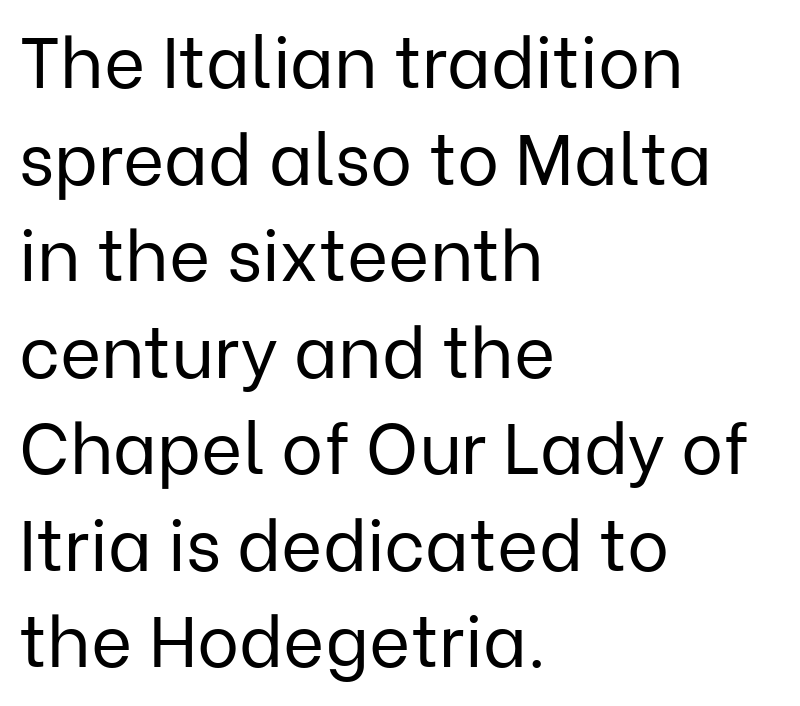
Q: Is the text bold? A: No.
Q: Is the text italic (slanted)? A: No, it is upright.
Q: Is the typeface a serif or a sans-serif typeface? A: Sans-serif.
Q: Is the text underlined? A: No.
Q: How is the paragraph aligned? A: Left-aligned.
Q: Is the spacing between letters normal or unusually wide? A: Normal.
Q: Is the spacing between lines tight, normal or loose? A: Normal.
Q: Width (condensed, normal, or wide)? A: Normal.
Q: Stroke contrast? A: Low.
Q: x-height? A: Medium.
Q: Monospaced? A: No.
